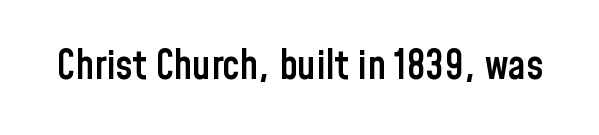
Just letters on the line, the space beneath them empty. A typesetter would call this zero additional tracking. Rendered with straight, roman letterforms. Here the designer chose a conventional face with non-uniform glyph widths. Examine the stroke ends and you'll find no serifs.
